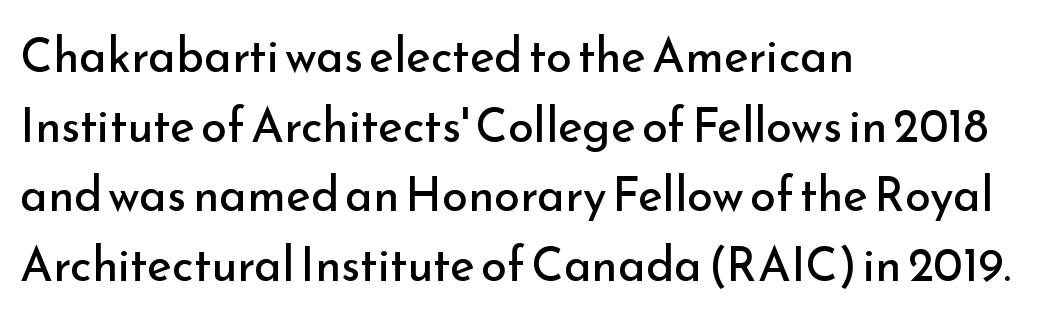
This is sans-serif lettering, the kind often seen on screens and signage. Every stem runs plumb, perpendicular to the baseline. Here the designer chose a conventional face with non-uniform glyph widths. The strip under each line holds only bare page.
